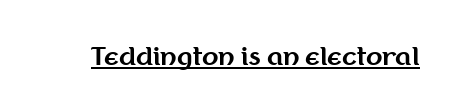
Q: Is the text bold? A: Yes.
Q: Is the text italic (slanted)? A: No, it is upright.
Q: Is the text underlined? A: Yes.
Q: Is the spacing between letters normal or unusually wide? A: Normal.
